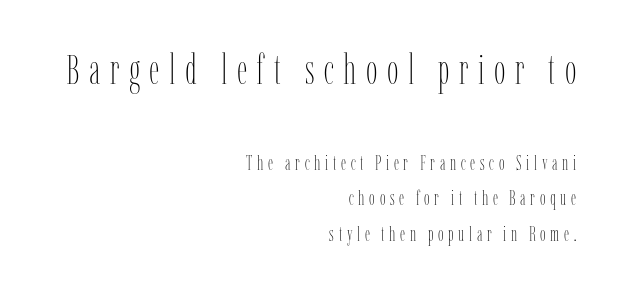
Bold? No — there's no thickening of the strokes. The passage shown is typed in a proportional face where columns would drift. The lettering holds an erect, upright posture throughout. Between these two stacked blocks, the higher one wins on size.
